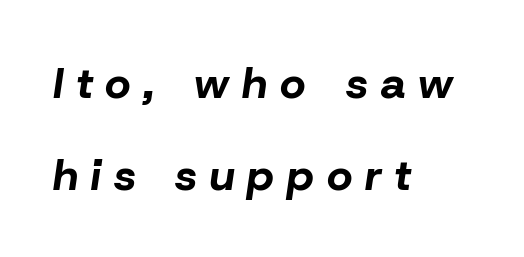
The image shows 44 px bold type, italic (leaning right); set left-aligned, loose line spacing (2.08x), unusually wide letter spacing (+0.3 em), not underlined; low stroke contrast and a medium x-height.
